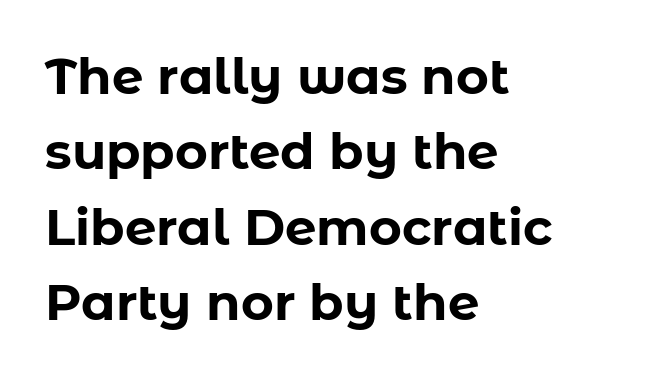
You could not count columns in this text — the font is proportionally spaced. Check where the strokes stop: nothing finishes them off — pure sans. Left-aligned paragraph, ragged on the right. Descenders are the only things crossing below the line. Caption: standard tracking, unaltered.
